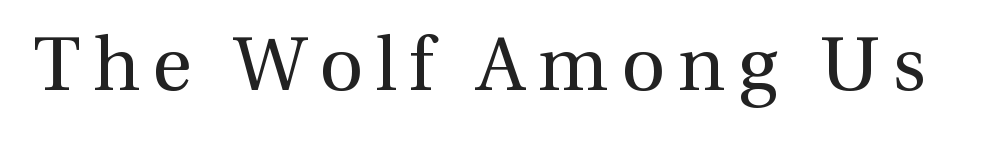
Q: Is the text bold? A: No.
Q: Is the text italic (slanted)? A: No, it is upright.
Q: Is the typeface a serif or a sans-serif typeface? A: Serif.
Q: Is the text underlined? A: No.
Q: Width (condensed, normal, or wide)? A: Normal.
Q: x-height? A: Medium.
Q: Monospaced? A: No.
